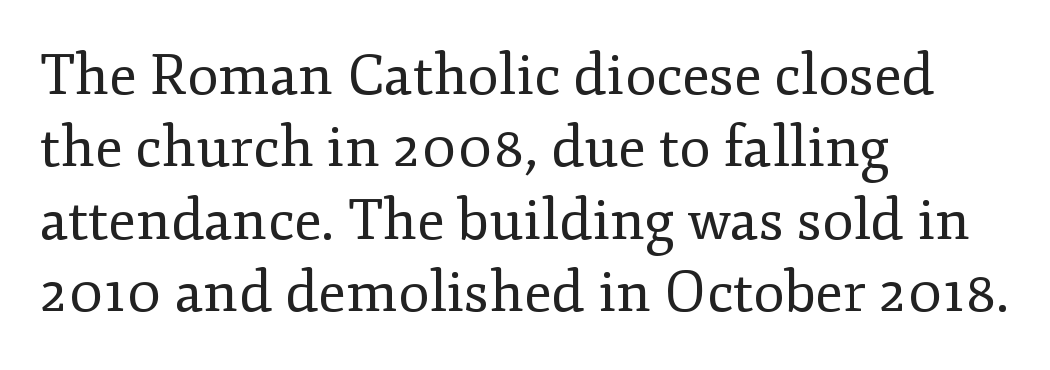
Q: Is the text bold? A: No.
Q: Is the text italic (slanted)? A: No, it is upright.
Q: Is the typeface a serif or a sans-serif typeface? A: Serif.
Q: Is the text underlined? A: No.
Q: How is the paragraph aligned? A: Left-aligned.
Q: Is the spacing between letters normal or unusually wide? A: Normal.
Q: Is the spacing between lines tight, normal or loose? A: Normal.
Q: Width (condensed, normal, or wide)? A: Normal.
Q: Stroke contrast? A: Low.
Q: x-height? A: Small.
Q: Monospaced? A: No.
